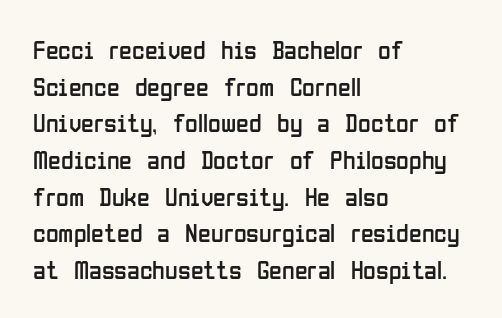
In CSS terms this would be text-align: left. The words here are not underlined. The font is comparable to plain body text, perhaps lighter. Every character sits straight up, as roman type does. The vertical gap from one line to the next is medium. Compared with typical body copy, the letter spacing here is the same.
